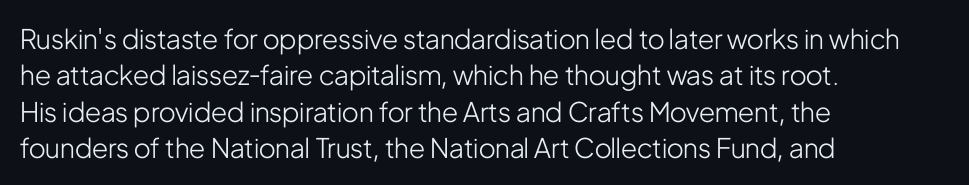
The image shows 27 px text type, upright; set left-aligned, normal line spacing (1.35x), normal letter spacing, not underlined.
